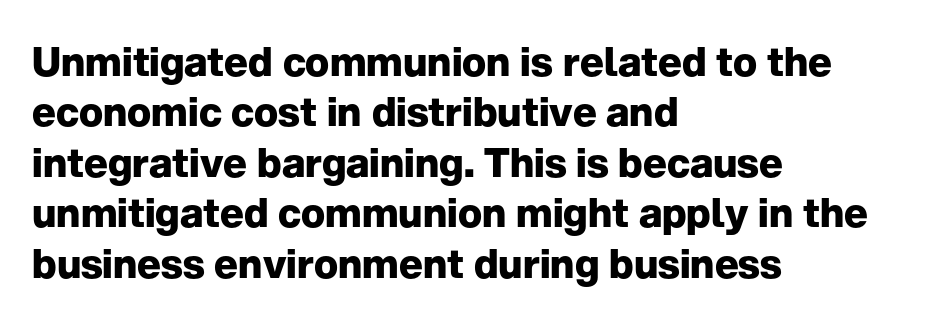
The image shows 40 px heavy sans-serif type, upright; set left-aligned, normal line spacing (1.26x), normal letter spacing, not underlined; low stroke contrast and a medium x-height.
